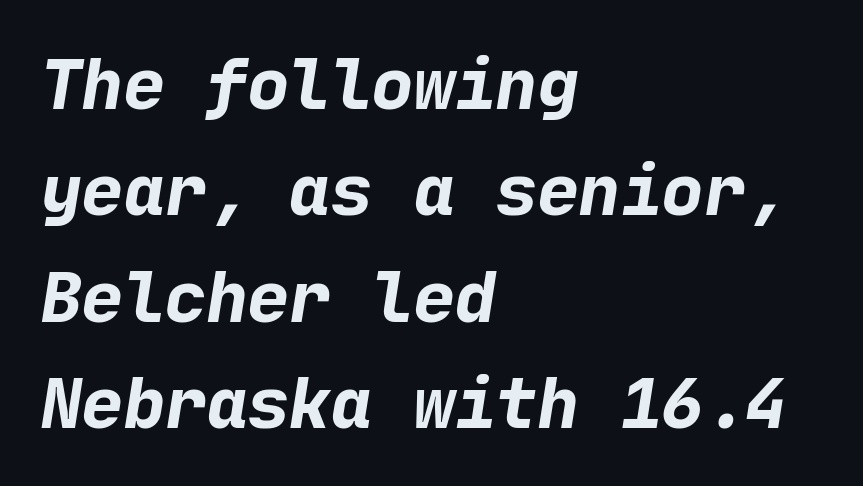
Strong, thick strokes mark this as bold type. The rendering shows plain stroke endings on the letterforms — a sans-serif design. No extra tracking has been applied to these lines. The baseline area is clear. Horizontally, the lines are justified to the leading edge only.
